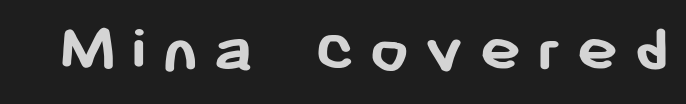
The image shows 70 px semibold sans-serif type, upright; set unusually wide letter spacing (+0.21 em), not underlined; low stroke contrast and a medium x-height.
